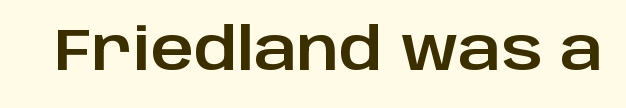
Here the glyphs are tracked normally, forming tight word shapes. A typesetter would mark this as roman, not italic. Serif or sans? Sans — the stroke terminals are bare. The face used here is proportionally spaced, like ordinary book or web type. Glance below the letters and you will spot only blank space.
